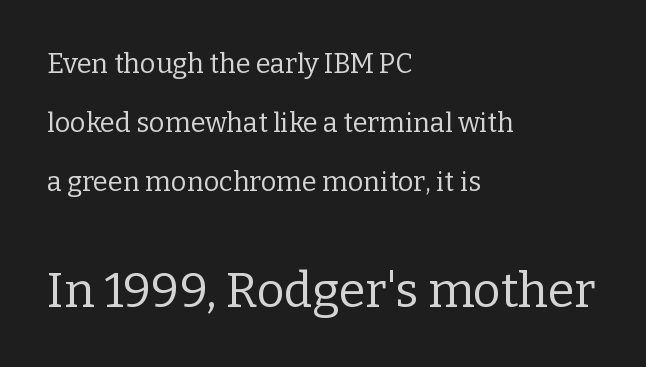
Q: Is the text bold? A: No.
Q: Is the text italic (slanted)? A: No, it is upright.
Q: Is the typeface a serif or a sans-serif typeface? A: Serif.
Q: Is the text underlined? A: No.
Q: How is the paragraph aligned? A: Left-aligned.
Q: Is the spacing between letters normal or unusually wide? A: Normal.
Q: Is the spacing between lines tight, normal or loose? A: Loose.
Q: Which block of text is set in a larger size, the first (top) or the second (bottom)? A: The second (bottom) one.
Q: Width (condensed, normal, or wide)? A: Normal.
Q: Stroke contrast? A: Low.
Q: x-height? A: Medium.
Q: Monospaced? A: No.
